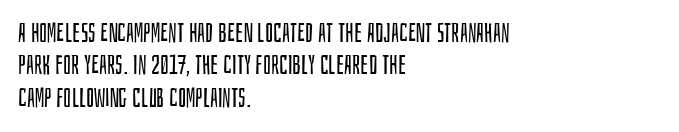
The image shows 26 px text type, upright; set left-aligned, normal line spacing (1.25x), normal letter spacing, not underlined.
